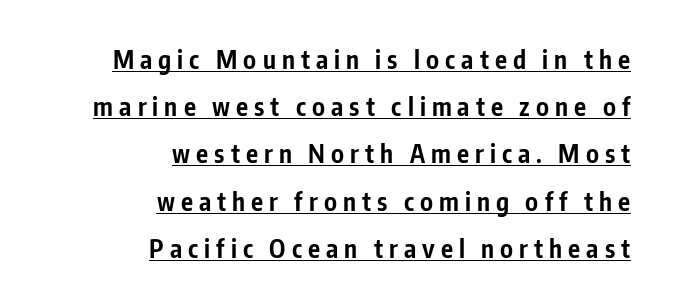
You can see a thin bar hugging the bottom of the glyphs. Posture: upright roman. Spacing between characters has been opened up far beyond the box default. Reading down the block, your eye finds every line finishing at a fixed right position. Students, this is bold: see how much ink each stroke carries.
